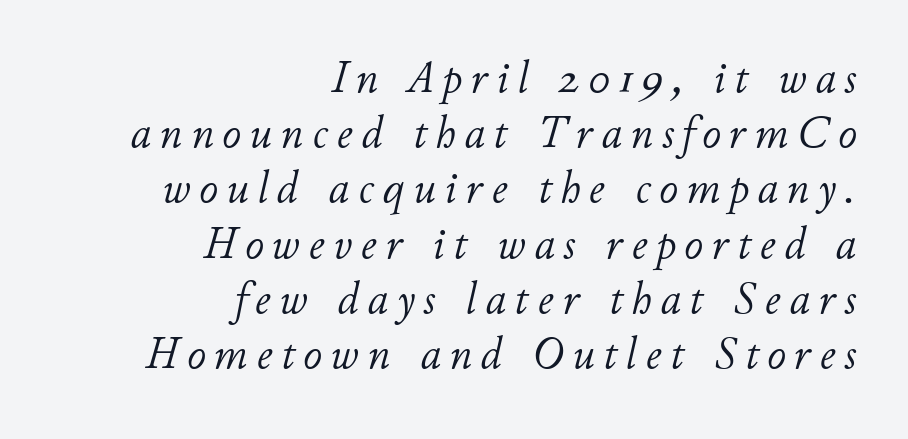
Q: Is the text bold? A: No.
Q: Is the text italic (slanted)? A: Yes, it leans right by about 11 degrees.
Q: Is the text underlined? A: No.
Q: How is the paragraph aligned? A: Right-aligned.
Q: Width (condensed, normal, or wide)? A: Normal.
Q: Stroke contrast? A: Low.
Q: x-height? A: Small.
Q: Monospaced? A: No.
